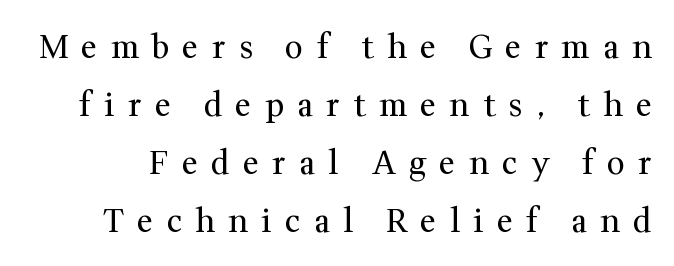
The image shows 32 px regular-weight serif type, upright; set line spacing 1.81x, unusually wide letter spacing (+0.41 em), not underlined; medium stroke contrast and a medium x-height.
